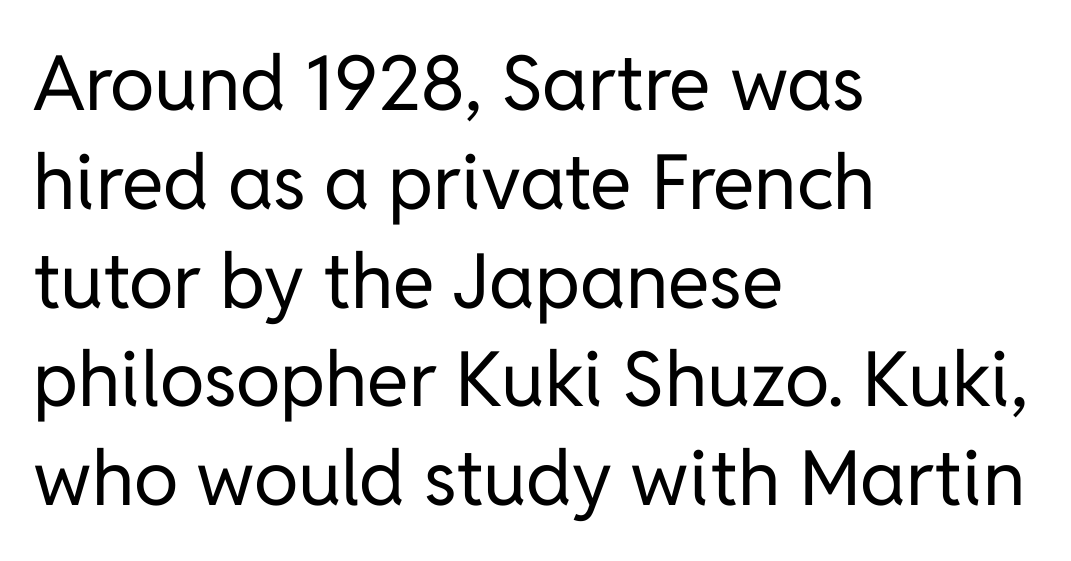
{"serif": "no", "italic": "no", "bold": "no", "weight": "regular", "width": "normal", "stroke_contrast": "low", "x_height": "medium", "monospaced": "no", "underline": "no", "align": "left", "line_spacing": "normal", "line_spacing_ratio": 1.3, "letter_spacing": "normal", "letter_spacing_em": 0.0, "glyph_px": 76}
